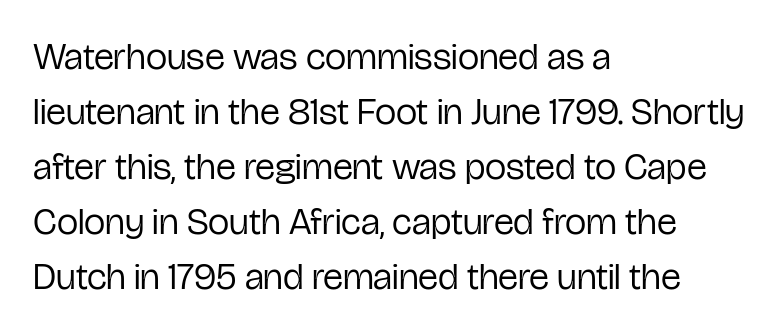
{"serif": "no", "italic": "no", "bold": "no", "weight": "regular", "width": "condensed", "stroke_contrast": "low", "x_height": "medium", "monospaced": "no", "underline": "no", "align": "left", "line_spacing": "normal", "line_spacing_ratio": 1.45, "letter_spacing": "normal", "letter_spacing_em": 0.0, "glyph_px": 38}
